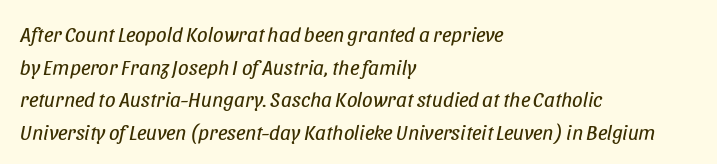
{"italic": "yes", "lean": "right", "slant_degrees": 11, "bold": "no", "underline": "no", "align": "left", "line_spacing": "normal", "line_spacing_ratio": 1.55, "letter_spacing": "normal", "letter_spacing_em": 0.0, "glyph_px": 21}
